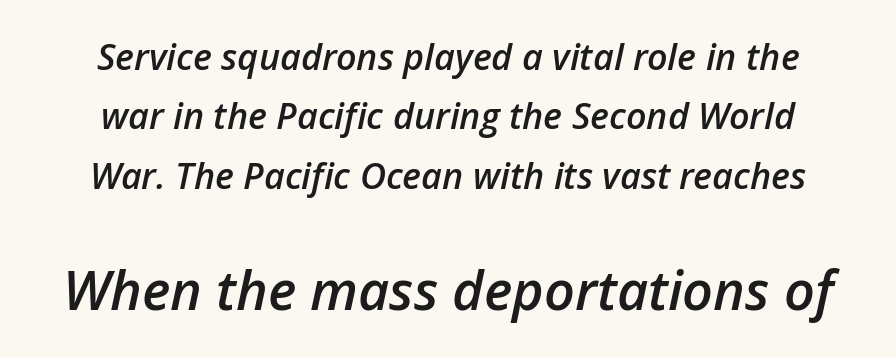
Q: Is the text bold? A: Semi-bold.
Q: Is the text italic (slanted)? A: Yes, it leans right by about 12 degrees.
Q: Is the text underlined? A: No.
Q: How is the paragraph aligned? A: Centered.
Q: Is the spacing between letters normal or unusually wide? A: Normal.
Q: Is the spacing between lines tight, normal or loose? A: Normal.
Q: Which block of text is set in a larger size, the first (top) or the second (bottom)? A: The second (bottom) one.
Q: Width (condensed, normal, or wide)? A: Normal.
Q: Stroke contrast? A: Low.
Q: x-height? A: Medium.
Q: Monospaced? A: No.
